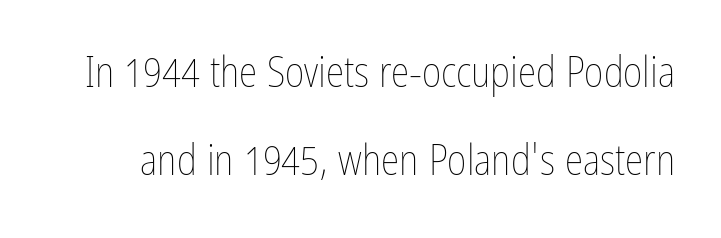
Q: Is the text bold? A: No.
Q: Is the text italic (slanted)? A: No, it is upright.
Q: Is the text underlined? A: No.
Q: Is the spacing between letters normal or unusually wide? A: Normal.
Q: Is the spacing between lines tight, normal or loose? A: Loose.
Q: Width (condensed, normal, or wide)? A: Condensed.
Q: Stroke contrast? A: Low.
Q: x-height? A: Medium.
Q: Monospaced? A: No.
